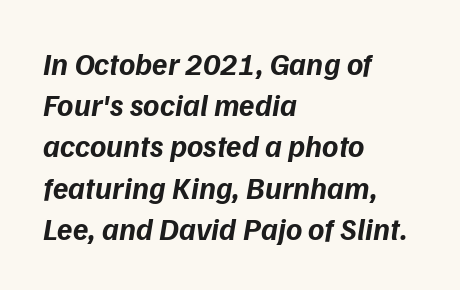
{"italic": "yes", "lean": "right", "slant_degrees": 9, "bold": "yes", "weight": "bold", "width": "normal", "stroke_contrast": "low", "x_height": "medium", "monospaced": "no", "underline": "no", "align": "left", "line_spacing": "normal", "line_spacing_ratio": 1.33, "letter_spacing": "normal", "letter_spacing_em": 0.0, "glyph_px": 31}
